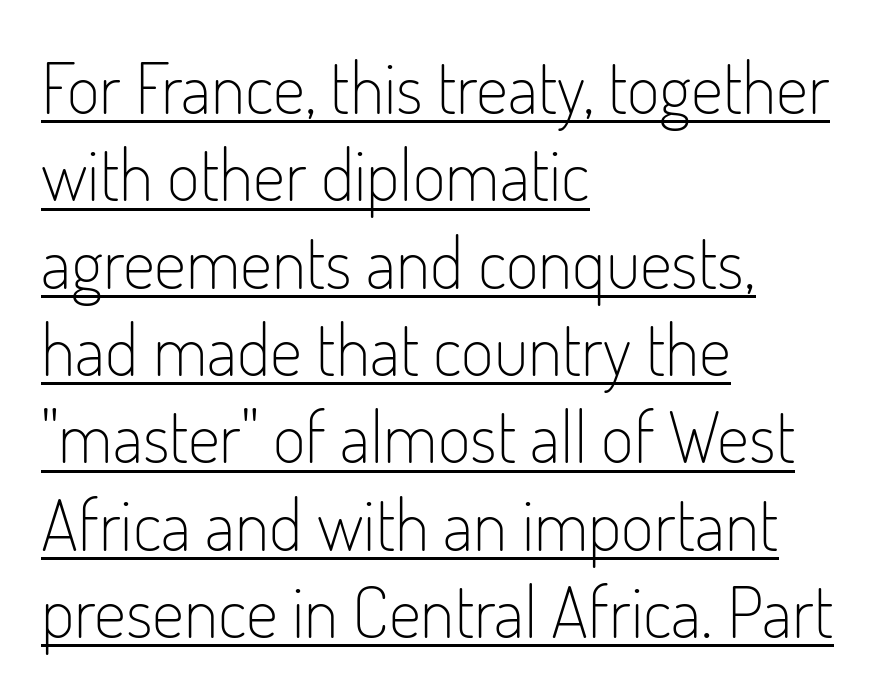
Q: Is the text bold? A: No.
Q: Is the text italic (slanted)? A: No, it is upright.
Q: Is the typeface a serif or a sans-serif typeface? A: Sans-serif.
Q: Is the text underlined? A: Yes.
Q: How is the paragraph aligned? A: Left-aligned.
Q: Is the spacing between letters normal or unusually wide? A: Normal.
Q: Width (condensed, normal, or wide)? A: Condensed.
Q: Stroke contrast? A: Low.
Q: x-height? A: Small.
Q: Monospaced? A: No.
